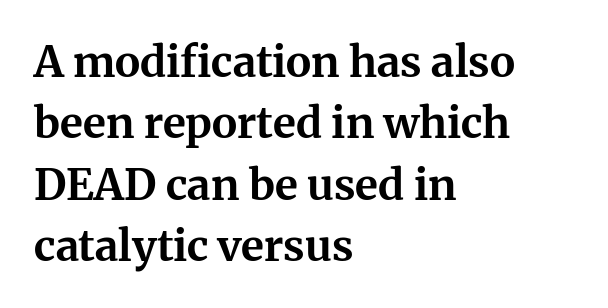
Q: Is the text bold? A: Yes.
Q: Is the text italic (slanted)? A: No, it is upright.
Q: Is the typeface a serif or a sans-serif typeface? A: Serif.
Q: Is the text underlined? A: No.
Q: How is the paragraph aligned? A: Left-aligned.
Q: Is the spacing between letters normal or unusually wide? A: Normal.
Q: Is the spacing between lines tight, normal or loose? A: Normal.
Q: Width (condensed, normal, or wide)? A: Normal.
Q: Stroke contrast? A: Medium.
Q: x-height? A: Medium.
Q: Monospaced? A: No.
